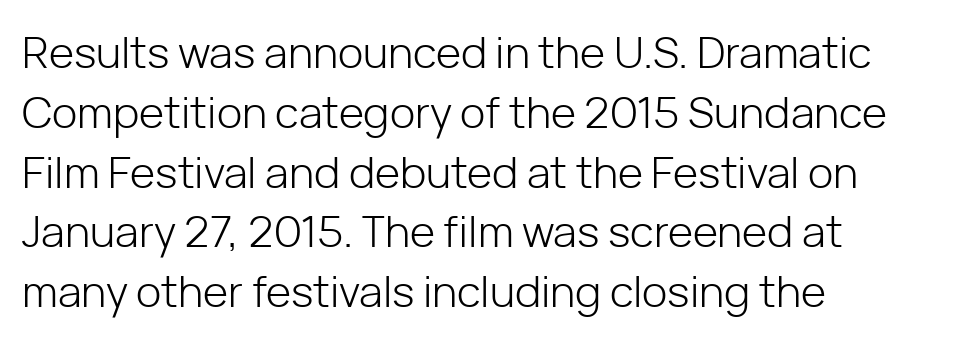
{"serif": "no", "italic": "no", "bold": "no", "weight": "light", "width": "normal", "stroke_contrast": "low", "x_height": "medium", "monospaced": "no", "underline": "no", "align": "left", "line_spacing": "normal", "line_spacing_ratio": 1.39, "letter_spacing": "normal", "letter_spacing_em": 0.0, "glyph_px": 43}
